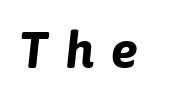
The image shows 51 px bold sans-serif type; set unusually wide letter spacing (+0.33 em), not underlined; low stroke contrast and a medium x-height.
